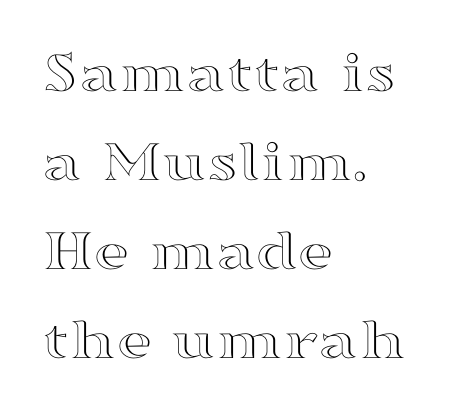
{"italic": "no", "width": "wide", "x_height": "medium", "monospaced": "no", "underline": "no", "align": "left", "line_spacing": "normal", "line_spacing_ratio": 1.46, "letter_spacing": "normal", "letter_spacing_em": 0.0, "glyph_px": 61}
